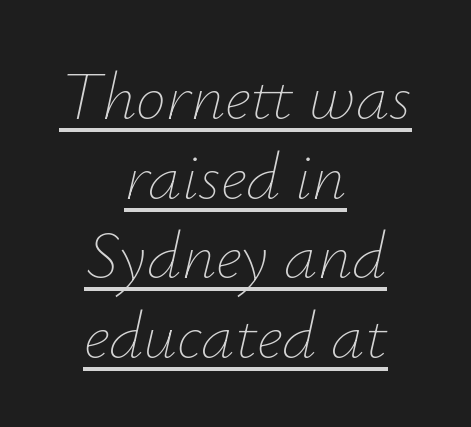
{"italic": "yes", "lean": "right", "slant_degrees": 12, "bold": "no", "weight": "thin", "width": "normal", "stroke_contrast": "low", "x_height": "small", "monospaced": "no", "underline": "yes", "align": "center", "line_spacing_ratio": 1.19, "letter_spacing": "normal", "letter_spacing_em": 0.0, "glyph_px": 67}
